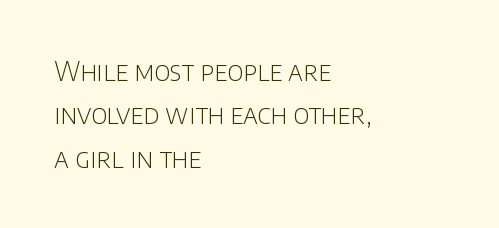
Q: Is the text bold? A: No.
Q: Is the text italic (slanted)? A: No, it is upright.
Q: Is the text underlined? A: No.
Q: How is the paragraph aligned? A: Left-aligned.
Q: Is the spacing between letters normal or unusually wide? A: Normal.
Q: Is the spacing between lines tight, normal or loose? A: Normal.
